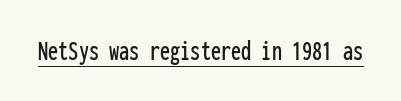
The image shows 29 px condensed sans-serif type, upright, monospaced; set normal letter spacing, underlined; low stroke contrast and a medium x-height.
